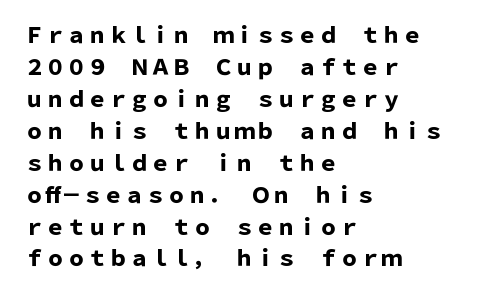
Q: Is the text bold? A: Yes.
Q: Is the text italic (slanted)? A: No, it is upright.
Q: Is the text underlined? A: No.
Q: How is the paragraph aligned? A: Left-aligned.
Q: Is the spacing between letters normal or unusually wide? A: Normal.
Q: Is the spacing between lines tight, normal or loose? A: Normal.
